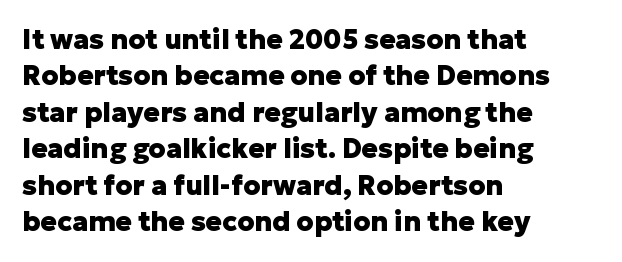
Q: Is the text bold? A: Yes.
Q: Is the text italic (slanted)? A: No, it is upright.
Q: Is the text underlined? A: No.
Q: How is the paragraph aligned? A: Left-aligned.
Q: Is the spacing between letters normal or unusually wide? A: Normal.
Q: Is the spacing between lines tight, normal or loose? A: Normal.
